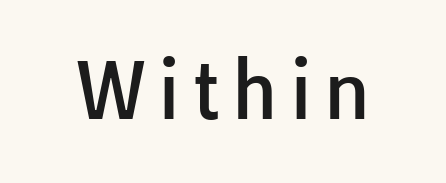
The image shows 75 px sans-serif type, upright; set not underlined; low stroke contrast and a medium x-height.
